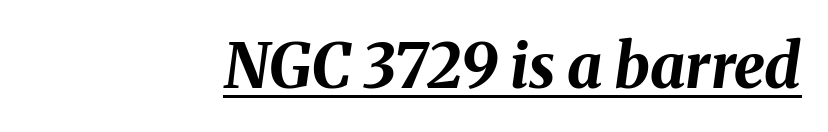
The image shows 62 px bold type, italic (leaning right); set right-aligned, normal letter spacing, underlined; medium stroke contrast and a medium x-height.
